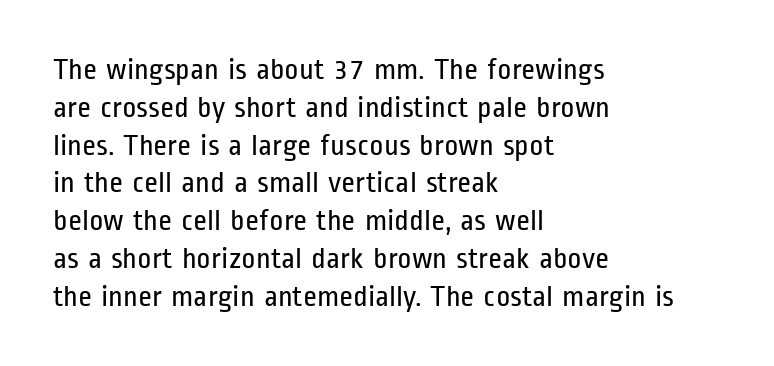
The image shows 30 px regular-weight, condensed sans-serif type, upright; set left-aligned, normal line spacing (1.26x), normal letter spacing, not underlined; low stroke contrast and a medium x-height.
